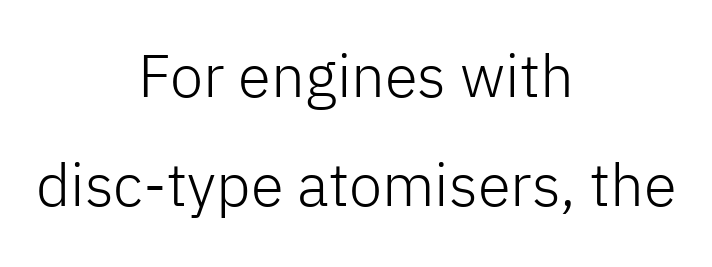
Q: Is the text bold? A: No.
Q: Is the text italic (slanted)? A: No, it is upright.
Q: Is the typeface a serif or a sans-serif typeface? A: Sans-serif.
Q: Is the text underlined? A: No.
Q: How is the paragraph aligned? A: Centered.
Q: Is the spacing between letters normal or unusually wide? A: Normal.
Q: Width (condensed, normal, or wide)? A: Normal.
Q: Stroke contrast? A: Low.
Q: x-height? A: Medium.
Q: Monospaced? A: No.
